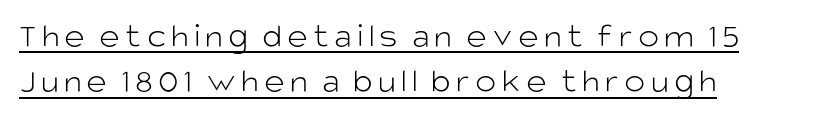
{"serif": "no", "italic": "no", "bold": "no", "weight": "light", "width": "normal", "stroke_contrast": "low", "x_height": "large", "monospaced": "no", "underline": "yes", "align": "left", "line_spacing": "normal", "line_spacing_ratio": 1.3, "glyph_px": 35}
